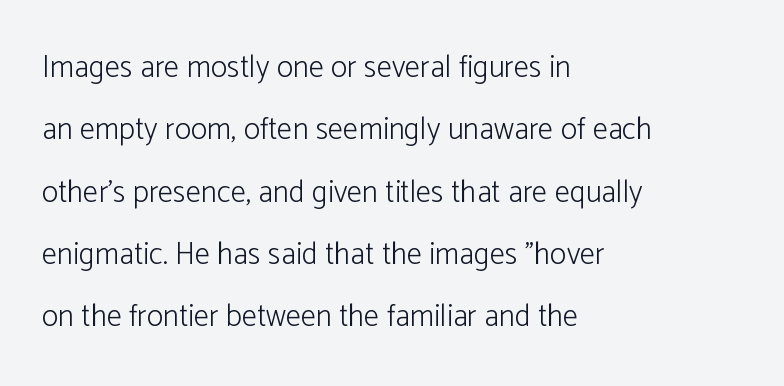
The image shows 31 px light sans-serif type, upright; set left-aligned, loose line spacing (2.01x), normal letter spacing, not underlined; low stroke contrast and a medium x-height.
